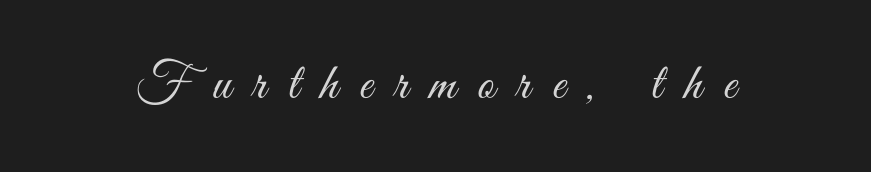
The image shows 52 px light, condensed sans-serif type; set unusually wide letter spacing (+0.42 em), not underlined; medium stroke contrast and a small x-height.
